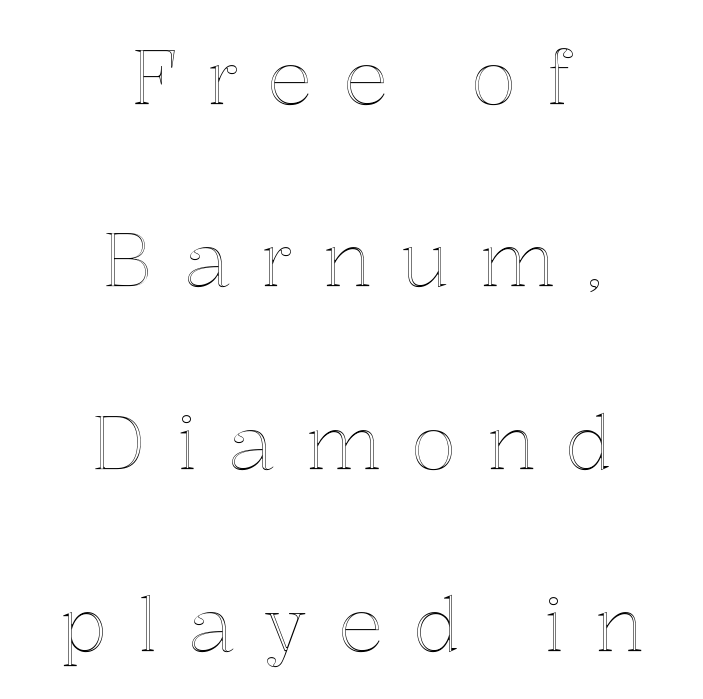
Q: Is the text italic (slanted)? A: No, it is upright.
Q: Is the text underlined? A: No.
Q: How is the paragraph aligned? A: Centered.
Q: Is the spacing between letters normal or unusually wide? A: Unusually wide.
Q: Is the spacing between lines tight, normal or loose? A: Loose.
Q: Width (condensed, normal, or wide)? A: Normal.
Q: x-height? A: Medium.
Q: Monospaced? A: No.
